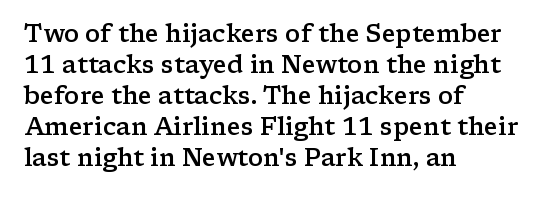
{"italic": "no", "bold": "semi", "underline": "no", "align": "left", "line_spacing": "normal", "line_spacing_ratio": 1.29, "letter_spacing": "normal", "letter_spacing_em": 0.0, "glyph_px": 24}
